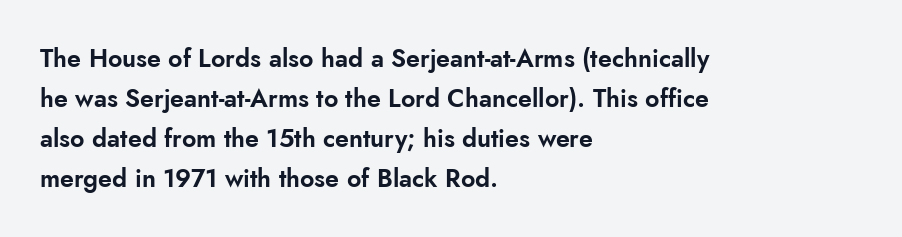
Q: Is the text italic (slanted)? A: No, it is upright.
Q: Is the text underlined? A: No.
Q: How is the paragraph aligned? A: Left-aligned.
Q: Is the spacing between letters normal or unusually wide? A: Normal.
Q: Is the spacing between lines tight, normal or loose? A: Normal.
